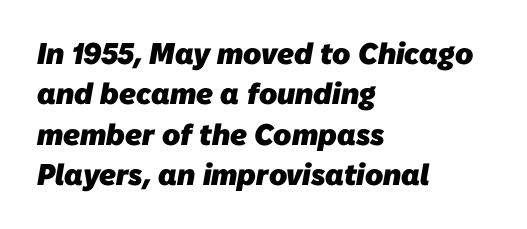
Q: Is the text bold? A: Yes.
Q: Is the typeface a serif or a sans-serif typeface? A: Sans-serif.
Q: Is the text underlined? A: No.
Q: How is the paragraph aligned? A: Left-aligned.
Q: Is the spacing between letters normal or unusually wide? A: Normal.
Q: Is the spacing between lines tight, normal or loose? A: Normal.
Q: Width (condensed, normal, or wide)? A: Normal.
Q: Stroke contrast? A: Low.
Q: x-height? A: Medium.
Q: Monospaced? A: No.
